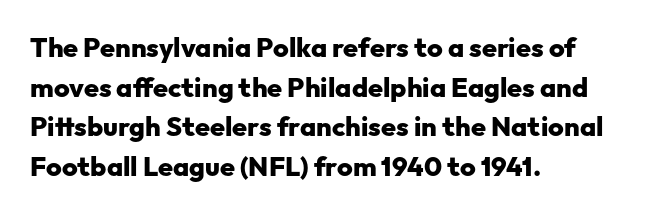
Q: Is the text bold? A: Yes.
Q: Is the text italic (slanted)? A: No, it is upright.
Q: Is the text underlined? A: No.
Q: How is the paragraph aligned? A: Left-aligned.
Q: Is the spacing between letters normal or unusually wide? A: Normal.
Q: Is the spacing between lines tight, normal or loose? A: Normal.
